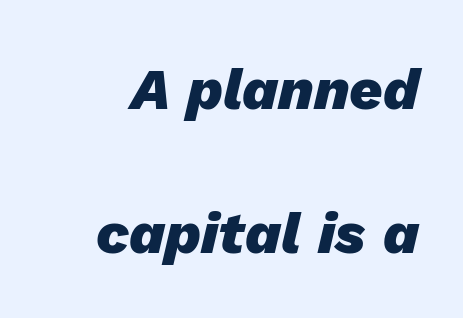
{"italic": "yes", "lean": "right", "slant_degrees": 13, "bold": "yes", "weight": "heavy", "width": "normal", "stroke_contrast": "low", "x_height": "medium", "monospaced": "no", "underline": "no", "line_spacing": "loose", "line_spacing_ratio": 2.49, "letter_spacing": "normal", "letter_spacing_em": 0.0, "glyph_px": 58}
